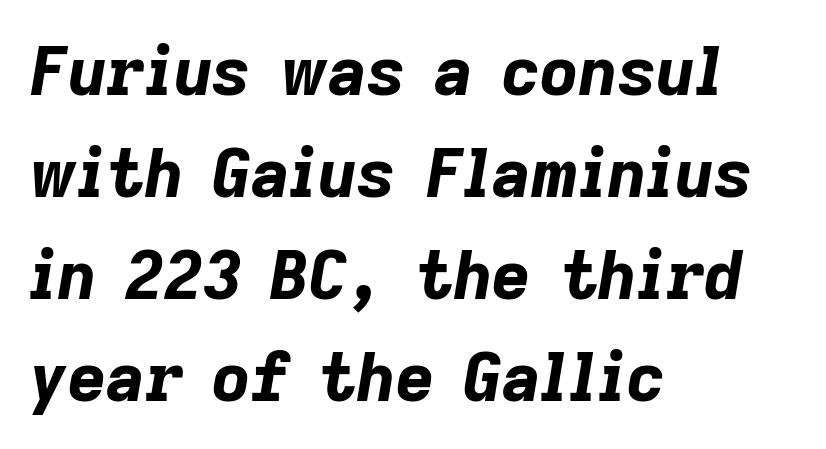
The image shows 67 px bold type, italic (leaning right); set left-aligned, normal line spacing (1.52x), normal letter spacing, not underlined; low stroke contrast and a medium x-height.
